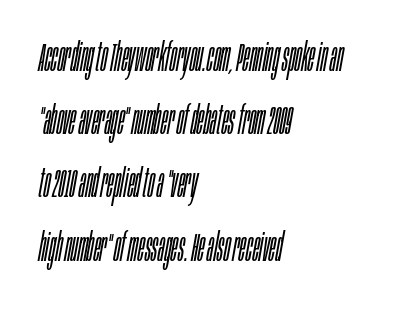
{"italic": "yes", "lean": "right", "slant_degrees": 10, "bold": "no", "weight": "light", "width": "condensed", "stroke_contrast": "low", "x_height": "large", "monospaced": "no", "underline": "no", "align": "left", "line_spacing": "normal", "line_spacing_ratio": 1.58, "letter_spacing": "normal", "letter_spacing_em": 0.0, "glyph_px": 40}
